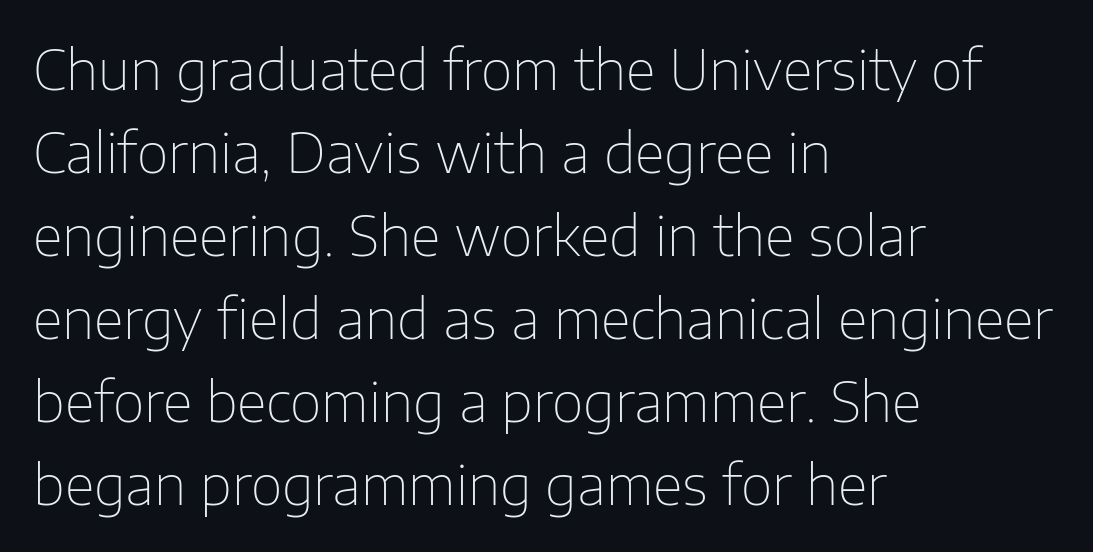
Typeset ragged right — the left edge is the straight one. Type style note: lacks serifs. Proportional: the letters do not fall into vertical columns. The font's upright variant was chosen for this text. The gaps between neighbouring characters are ordinary and unremarkable.
